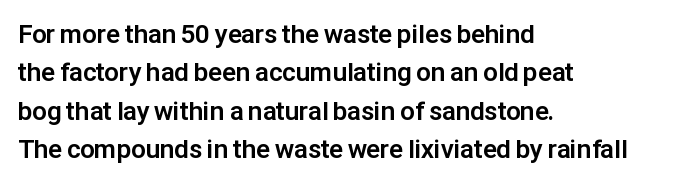
A typesetter would mark this as roman, not italic. Rule under the text: the space is simply empty. Layout note: lines flush left. The designer left line spacing at the default. What weight is shown? A full bold with thick strokes. This sample uses plain, unmodified letter spacing.
